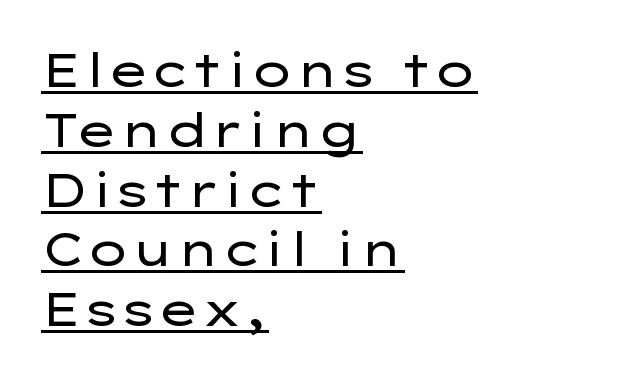
{"serif": "no", "italic": "no", "bold": "no", "weight": "regular", "width": "wide", "stroke_contrast": "low", "x_height": "medium", "monospaced": "no", "underline": "yes", "align": "left", "line_spacing": "normal", "line_spacing_ratio": 1.3, "letter_spacing": "normal", "letter_spacing_em": 0.0, "glyph_px": 46}
